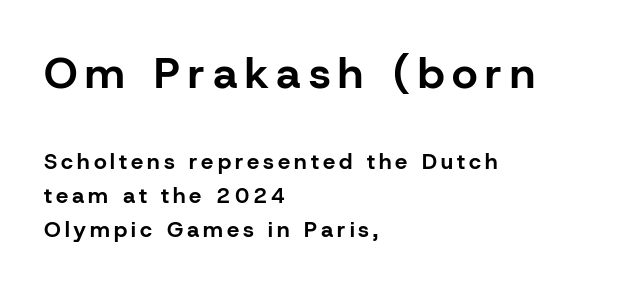
Words float on clear page, feet unadorned. The passage shown stacks its lines at a standard gap. Varying glyph widths throughout — classic text-font behaviour. Every row of glyphs begins at an identical x-position on the left. The letters in the upper block stand taller than those in the block below. These lines were composed using upright roman letters.
